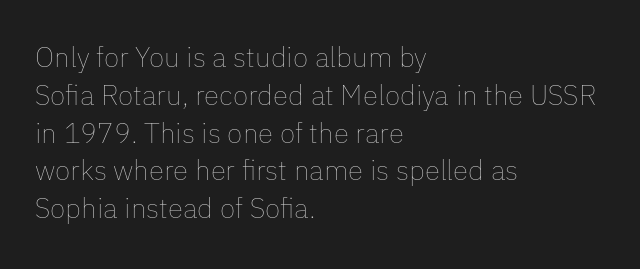
Nothing unusual about the tracking: characters are spaced as the font intends. Stems here are at most as thick as an everyday book face. The leading is moderate, giving the passage an even texture. Layout note: lines flush left. The foot of each line stays bare and open.
